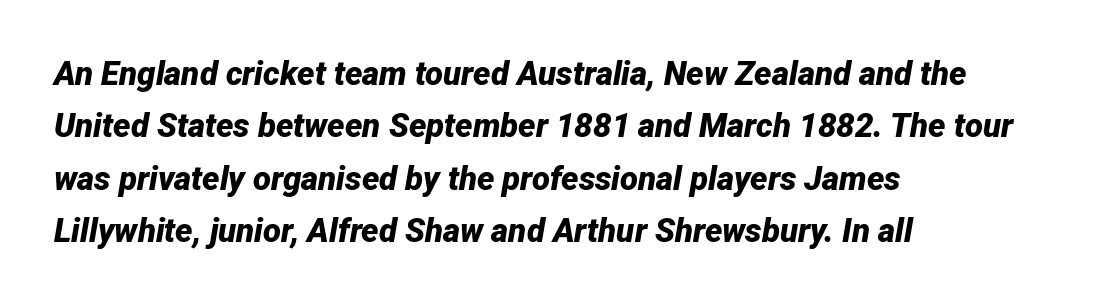
The letters advance in unequal steps, a hallmark of proportional type. Observe the ordinary spacing: letters are neighbours, not strangers. Does the weight exceed regular? Yes, all the way to bold. Every character sits at an angle, as italics do. In terms of leading, this rendering sits right in the middle.
